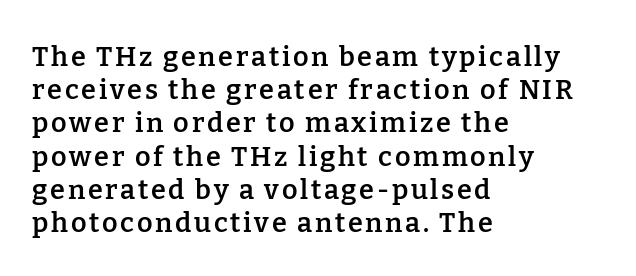
{"italic": "no", "bold": "semi", "underline": "no", "align": "left", "line_spacing_ratio": 1.23, "glyph_px": 27}
